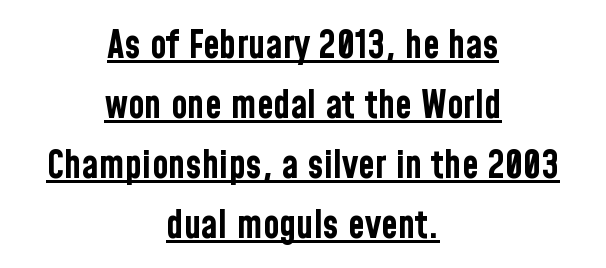
The compositor balanced each line on the midline. Horizontal bands of white between lines are of average thickness. The designer went with a sans here, leaving each stem footless. The type sits square on the baseline with zero lean. Is there an underline? Yes — a line sits under the letters. No extra tracking has been applied to these lines.
